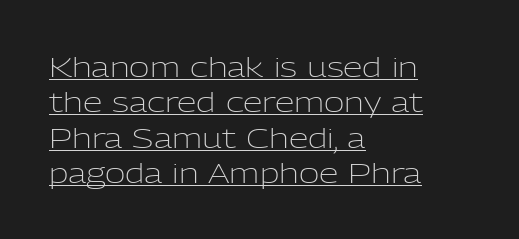
Stem width sits at or under what a default text font uses. Horizontally, the lines are justified to the leading edge only. Compared with typical body copy, the letter spacing here is the same. Posture: straight, roman, zero tilt.
